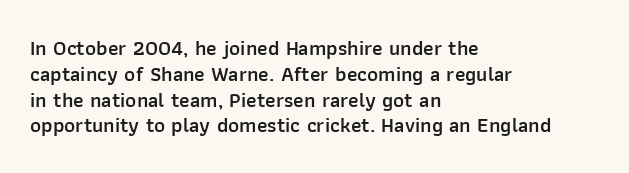
{"italic": "no", "bold": "semi", "underline": "no", "align": "left", "line_spacing_ratio": 1.23, "letter_spacing": "normal", "letter_spacing_em": 0.0, "glyph_px": 21}
